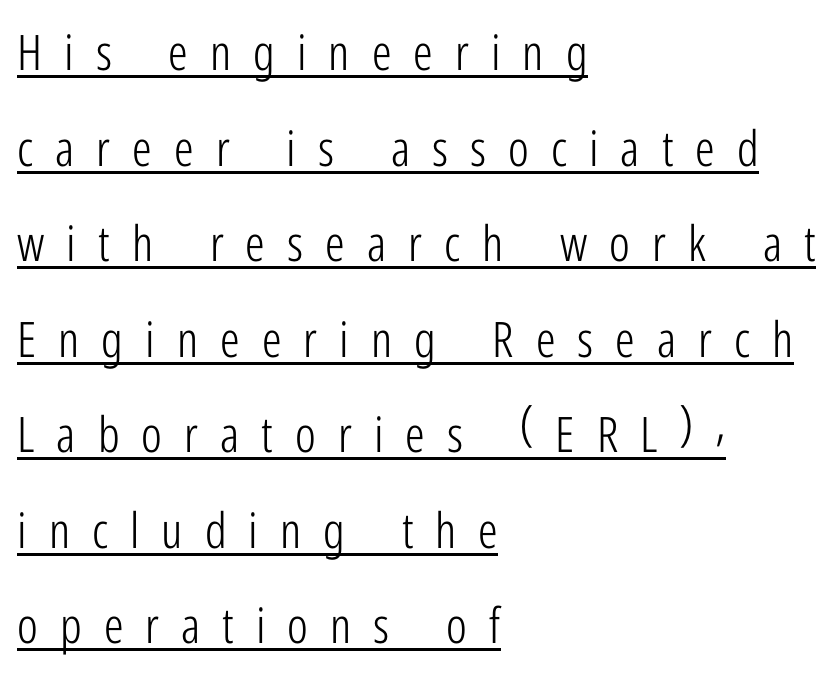
{"serif": "no", "italic": "no", "bold": "no", "weight": "light", "width": "condensed", "stroke_contrast": "low", "x_height": "medium", "monospaced": "no", "underline": "yes", "align": "left", "line_spacing": "loose", "line_spacing_ratio": 1.95, "letter_spacing": "wide", "letter_spacing_em": 0.45, "glyph_px": 49}
